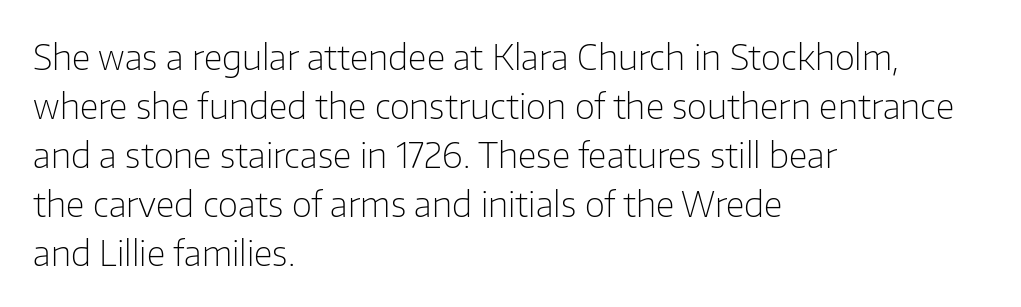
{"serif": "no", "italic": "no", "bold": "no", "weight": "light", "width": "normal", "stroke_contrast": "low", "x_height": "medium", "monospaced": "no", "underline": "no", "align": "left", "line_spacing": "normal", "line_spacing_ratio": 1.4, "letter_spacing": "normal", "letter_spacing_em": 0.0, "glyph_px": 35}
